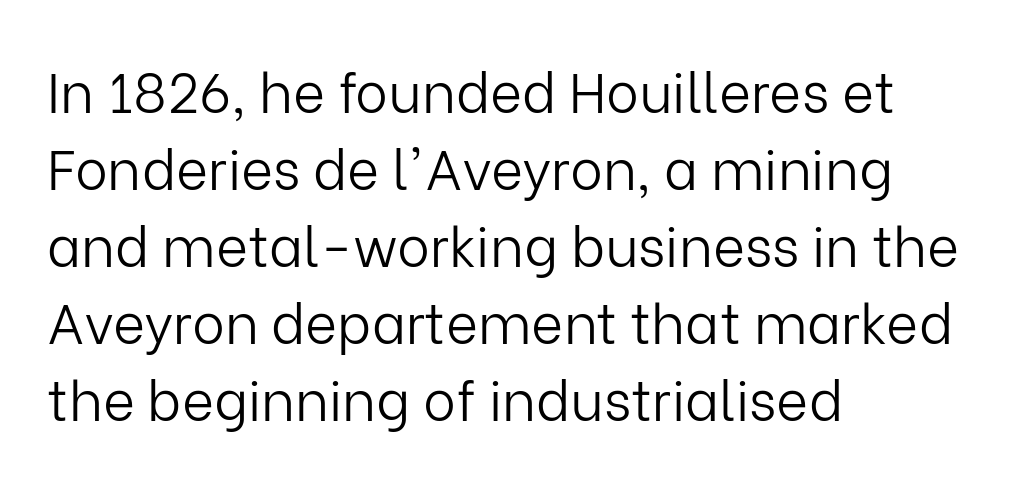
The image shows 55 px light sans-serif type, upright; set left-aligned, normal line spacing (1.4x), normal letter spacing, not underlined; low stroke contrast and a medium x-height.
